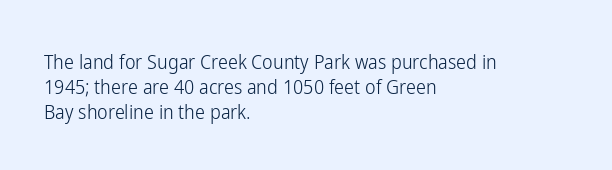
Underline: absent. These glyphs show unthickened strokes, regular width or finer. The leading is moderate, giving the passage an even texture. Upright lettering throughout.
